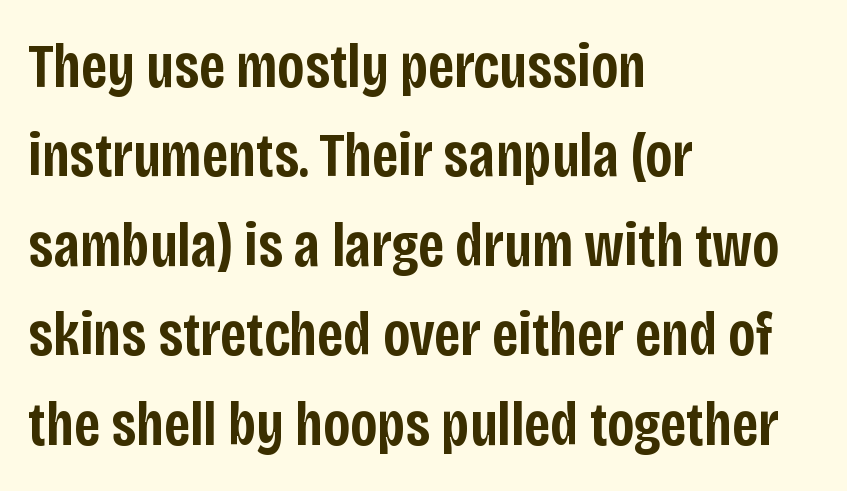
The image shows 63 px semibold, condensed sans-serif type, upright; set left-aligned, normal line spacing (1.42x), normal letter spacing, not underlined; low stroke contrast and a large x-height.
